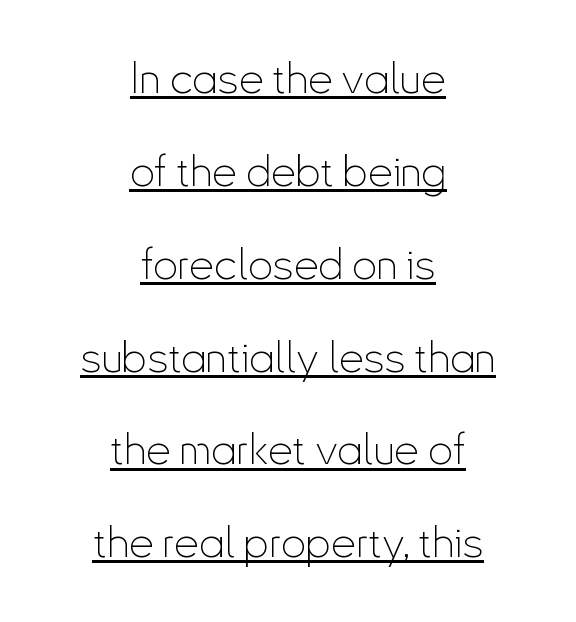
Q: Is the text bold? A: No.
Q: Is the text italic (slanted)? A: No, it is upright.
Q: Is the typeface a serif or a sans-serif typeface? A: Sans-serif.
Q: Is the text underlined? A: Yes.
Q: How is the paragraph aligned? A: Centered.
Q: Is the spacing between letters normal or unusually wide? A: Normal.
Q: Is the spacing between lines tight, normal or loose? A: Loose.
Q: Width (condensed, normal, or wide)? A: Condensed.
Q: Stroke contrast? A: Low.
Q: x-height? A: Small.
Q: Monospaced? A: No.
